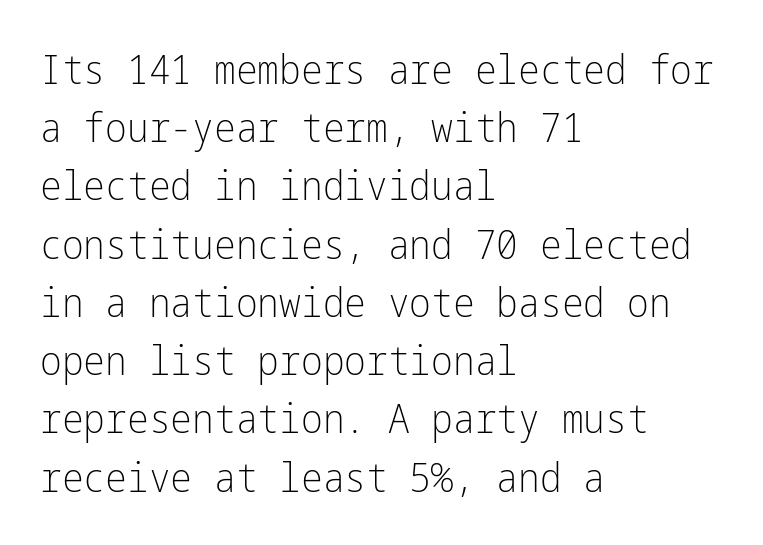
Q: Is the text bold? A: No.
Q: Is the text italic (slanted)? A: No, it is upright.
Q: Is the typeface a serif or a sans-serif typeface? A: Sans-serif.
Q: Is the text underlined? A: No.
Q: How is the paragraph aligned? A: Left-aligned.
Q: Is the spacing between letters normal or unusually wide? A: Normal.
Q: Is the spacing between lines tight, normal or loose? A: Normal.
Q: Width (condensed, normal, or wide)? A: Condensed.
Q: Stroke contrast? A: Low.
Q: x-height? A: Medium.
